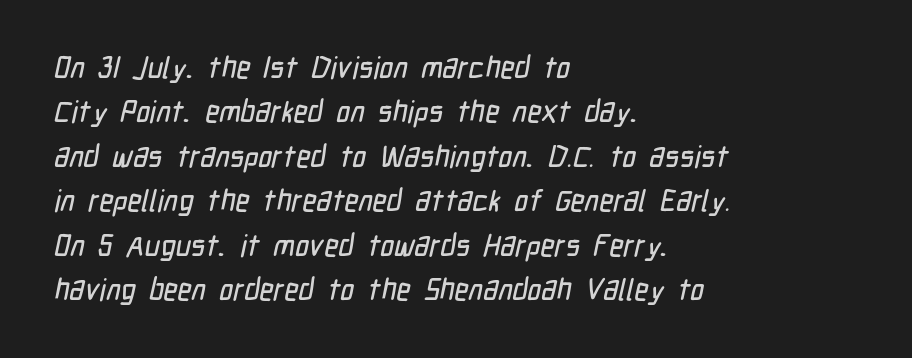
{"serif": "no", "width": "condensed", "stroke_contrast": "low", "x_height": "medium", "monospaced": "no", "underline": "no", "align": "left", "line_spacing": "normal", "line_spacing_ratio": 1.48, "letter_spacing": "normal", "letter_spacing_em": 0.0, "glyph_px": 30}
